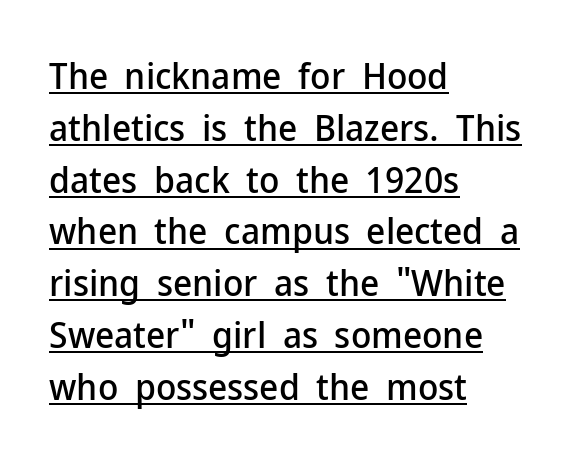
The image shows 37 px sans-serif type, upright; set left-aligned, normal line spacing (1.4x), normal letter spacing, underlined; low stroke contrast and a medium x-height.
